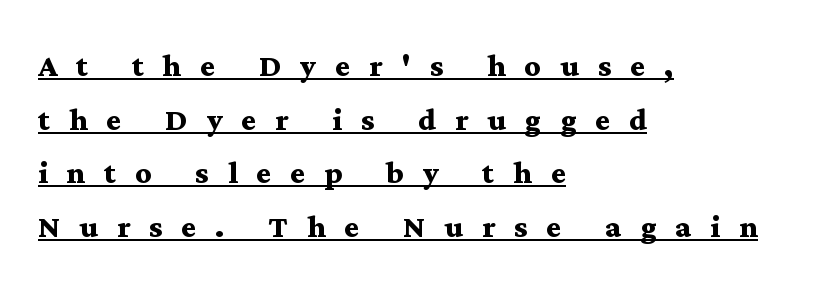
The image shows 40 px semibold, wide serif type, upright; set left-aligned, normal line spacing (1.34x), unusually wide letter spacing (+0.47 em), underlined; medium stroke contrast and a medium x-height.
